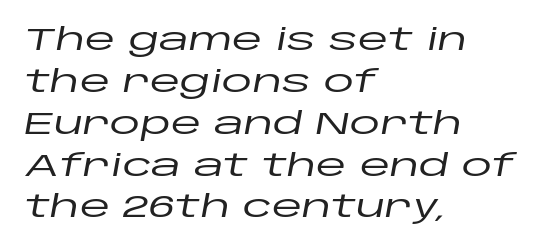
The image shows 31 px wide type, italic (leaning right); set left-aligned, normal line spacing (1.35x), normal letter spacing, not underlined; low stroke contrast and a large x-height.
